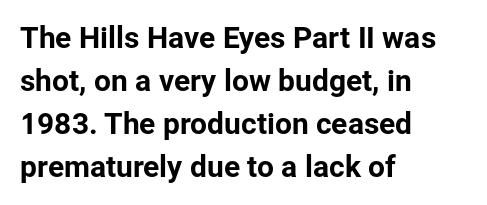
Look at the bottom of the vertical strokes: they stop flat, with no serifs. The leading is moderate, giving the passage an even texture. The baseline area is clear. The rendering uses natural spacing where letterforms have individual widths.
